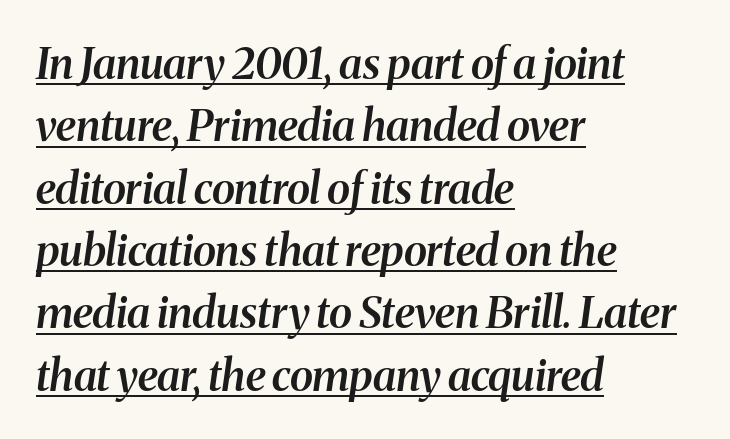
The image shows 43 px semibold serif type, italic (leaning right); set left-aligned, normal line spacing (1.45x), normal letter spacing, underlined; medium stroke contrast and a medium x-height.
